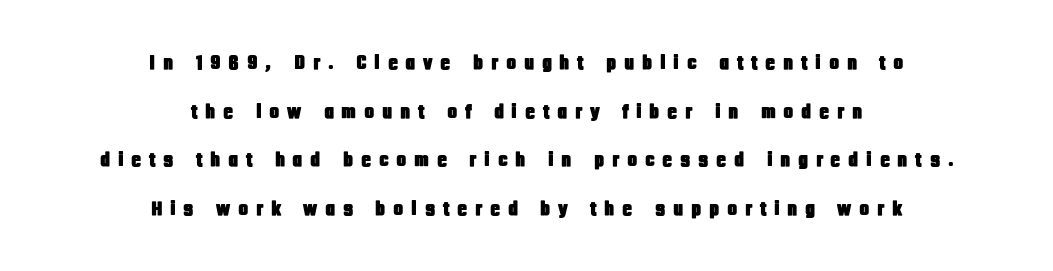
The image shows 21 px text type, upright; set centered, loose line spacing (2.31x), unusually wide letter spacing (+0.36 em), not underlined.
